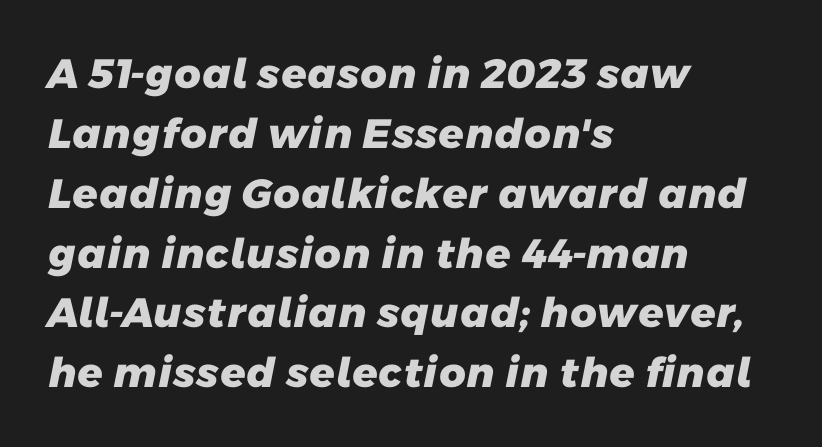
Q: Is the text bold? A: Yes.
Q: Is the typeface a serif or a sans-serif typeface? A: Sans-serif.
Q: Is the text underlined? A: No.
Q: How is the paragraph aligned? A: Left-aligned.
Q: Is the spacing between letters normal or unusually wide? A: Normal.
Q: Is the spacing between lines tight, normal or loose? A: Normal.
Q: Width (condensed, normal, or wide)? A: Normal.
Q: Stroke contrast? A: Low.
Q: x-height? A: Medium.
Q: Monospaced? A: No.
